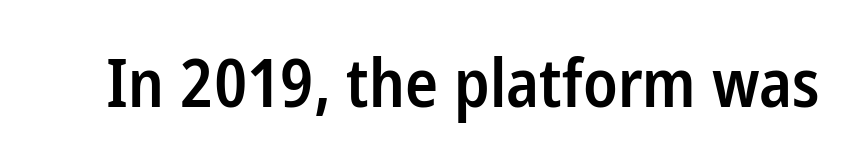
You could not count columns in this text — the font is proportionally spaced. The letters are semibold — heavier than regular but short of a full bold. Lines of text with bare space underneath. There is no visible air inserted between adjacent glyphs.
